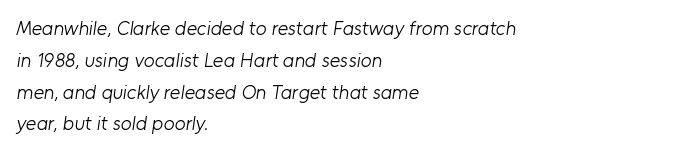
Q: Is the text bold? A: No.
Q: Is the text underlined? A: No.
Q: How is the paragraph aligned? A: Left-aligned.
Q: Is the spacing between letters normal or unusually wide? A: Normal.
Q: Is the spacing between lines tight, normal or loose? A: Normal.
